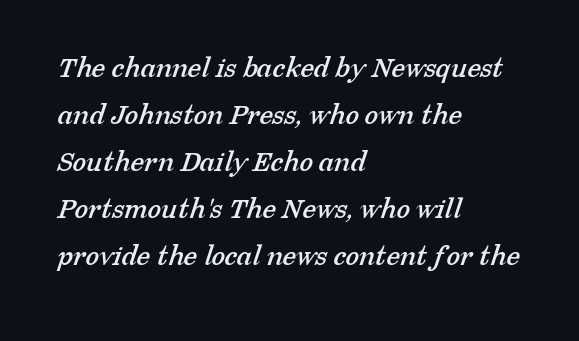
{"serif": "yes", "width": "normal", "stroke_contrast": "low", "x_height": "medium", "monospaced": "no", "underline": "no", "align": "left", "line_spacing": "normal", "line_spacing_ratio": 1.52, "letter_spacing": "normal", "letter_spacing_em": 0.0, "glyph_px": 31}
